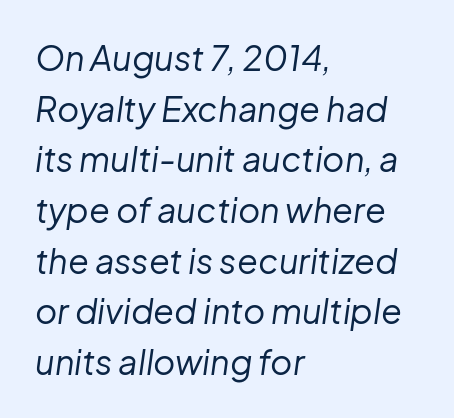
In CSS terms this would be text-align: left. The face looks like a standard text weight, possibly lighter. The face used here is proportionally spaced, like ordinary book or web type. Anything drawn beneath the words? Only blank space.
